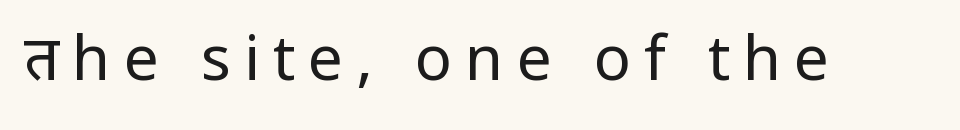
{"serif": "no", "italic": "no", "bold": "no", "weight": "regular", "width": "normal", "stroke_contrast": "low", "x_height": "medium", "monospaced": "no", "underline": "no", "letter_spacing": "wide", "letter_spacing_em": 0.21, "glyph_px": 62}
